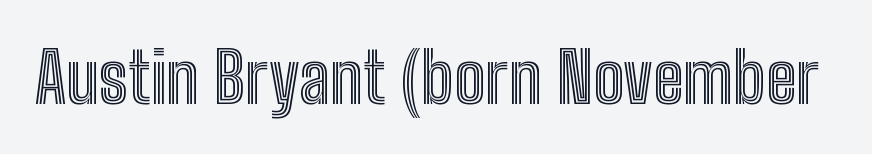
The image shows 70 px condensed type, upright; set normal letter spacing, not underlined; a medium x-height.
